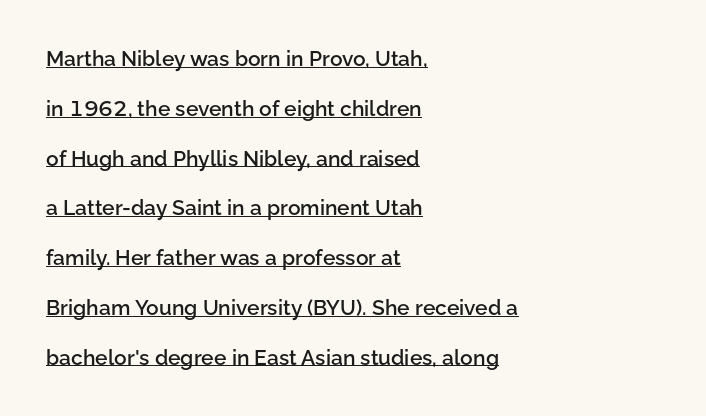
The image shows 21 px text type, upright; set left-aligned, loose line spacing (2.37x), normal letter spacing, underlined.
